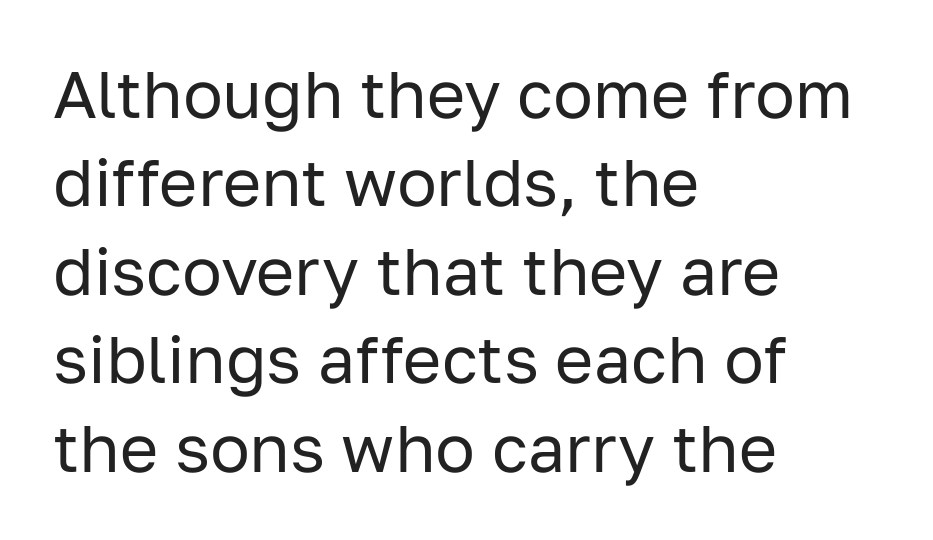
The paragraph shown leans on its left margin. Anything drawn beneath the words? Only blank space. Do the letters lean? They stand straight. Bold? No — there's no thickening of the strokes. Leading: standard.
